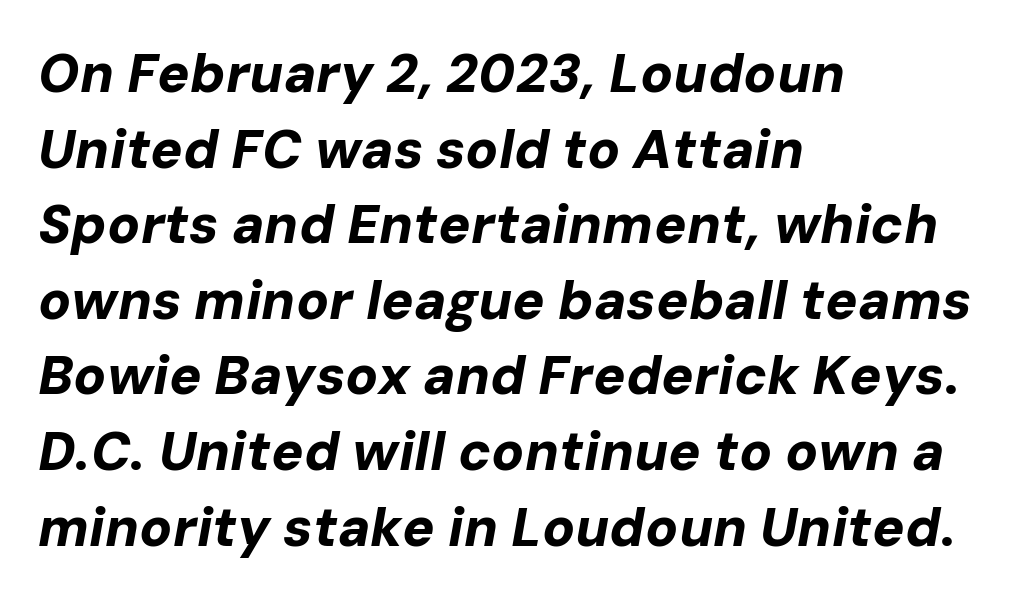
Q: Is the text bold? A: Yes.
Q: Is the text italic (slanted)? A: Yes, it leans right by about 10 degrees.
Q: Is the text underlined? A: No.
Q: How is the paragraph aligned? A: Left-aligned.
Q: Is the spacing between letters normal or unusually wide? A: Normal.
Q: Is the spacing between lines tight, normal or loose? A: Normal.
Q: Width (condensed, normal, or wide)? A: Normal.
Q: Stroke contrast? A: Low.
Q: x-height? A: Medium.
Q: Monospaced? A: No.
